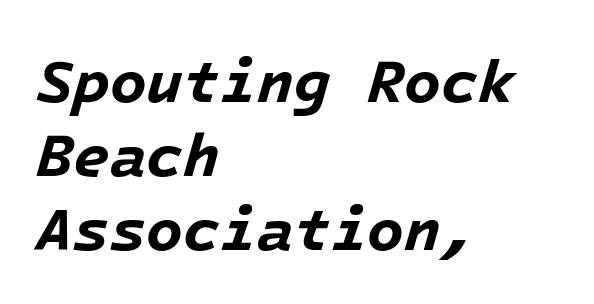
Q: Is the text bold? A: Yes.
Q: Is the text italic (slanted)? A: Yes, it leans right by about 16 degrees.
Q: Is the text underlined? A: No.
Q: How is the paragraph aligned? A: Left-aligned.
Q: Is the spacing between letters normal or unusually wide? A: Normal.
Q: Width (condensed, normal, or wide)? A: Normal.
Q: Stroke contrast? A: Low.
Q: x-height? A: Medium.
